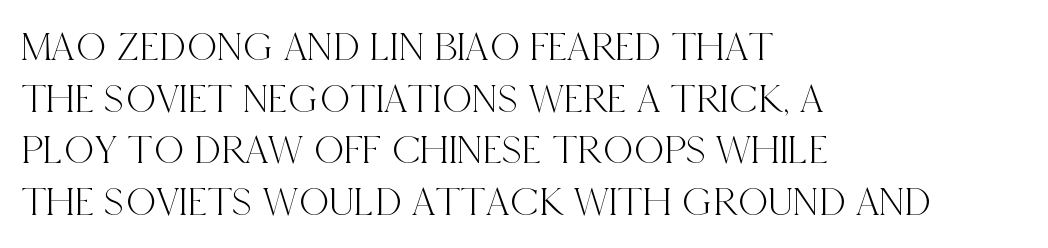
The image shows 42 px condensed serif type, upright; set left-aligned, line spacing 1.23x, normal letter spacing, not underlined; a large x-height.
